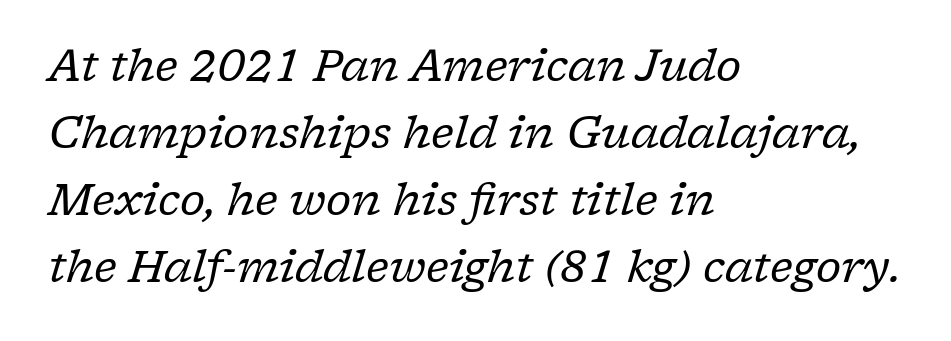
Q: Is the text bold? A: No.
Q: Is the text italic (slanted)? A: Yes, it leans right by about 17 degrees.
Q: Is the typeface a serif or a sans-serif typeface? A: Serif.
Q: Is the text underlined? A: No.
Q: How is the paragraph aligned? A: Left-aligned.
Q: Is the spacing between letters normal or unusually wide? A: Normal.
Q: Is the spacing between lines tight, normal or loose? A: Normal.
Q: Width (condensed, normal, or wide)? A: Normal.
Q: Stroke contrast? A: Low.
Q: x-height? A: Medium.
Q: Monospaced? A: No.
